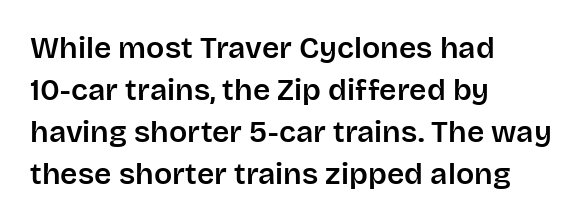
Line beginnings align vertically; line endings do not. This is the regular roman posture of the typeface. Tracking here is standard; glyphs follow each other at the usual distance. Proportional: the letters do not fall into vertical columns.
